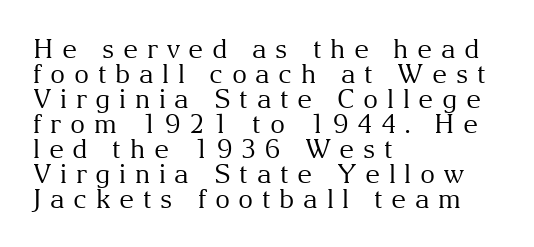
Q: Is the text bold? A: No.
Q: Is the text italic (slanted)? A: No, it is upright.
Q: Is the text underlined? A: No.
Q: How is the paragraph aligned? A: Left-aligned.
Q: Is the spacing between letters normal or unusually wide? A: Unusually wide.
Q: Is the spacing between lines tight, normal or loose? A: Tight.
